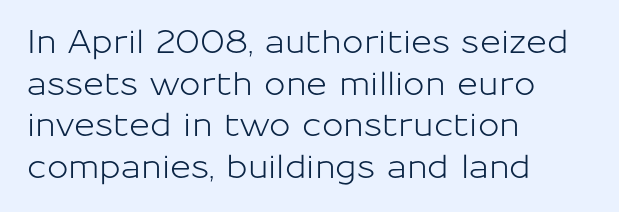
Q: Is the text italic (slanted)? A: No, it is upright.
Q: Is the typeface a serif or a sans-serif typeface? A: Sans-serif.
Q: Is the text underlined? A: No.
Q: How is the paragraph aligned? A: Left-aligned.
Q: Is the spacing between letters normal or unusually wide? A: Normal.
Q: Is the spacing between lines tight, normal or loose? A: Normal.
Q: Width (condensed, normal, or wide)? A: Normal.
Q: Stroke contrast? A: Low.
Q: x-height? A: Medium.
Q: Monospaced? A: No.
